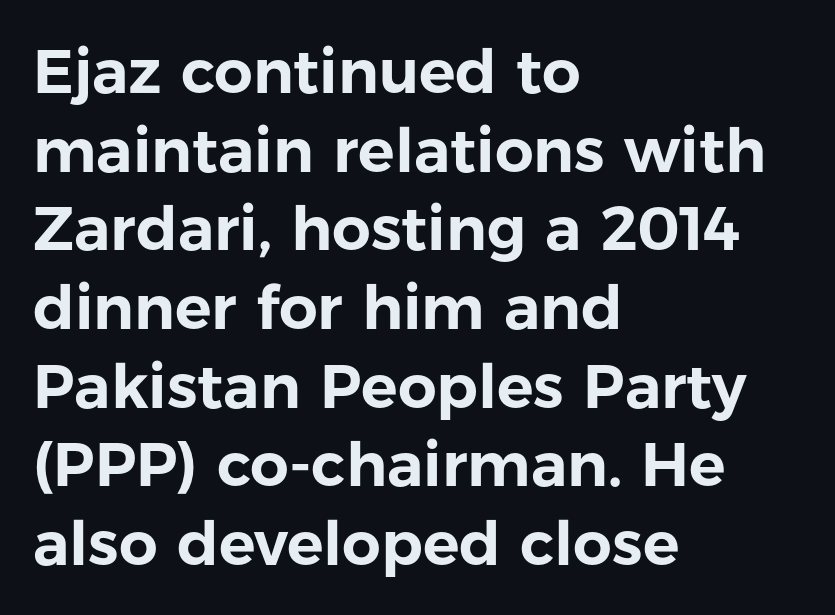
{"serif": "no", "italic": "no", "width": "normal", "stroke_contrast": "low", "x_height": "medium", "monospaced": "no", "underline": "no", "align": "left", "line_spacing": "normal", "line_spacing_ratio": 1.29, "letter_spacing": "normal", "letter_spacing_em": 0.0, "glyph_px": 61}
